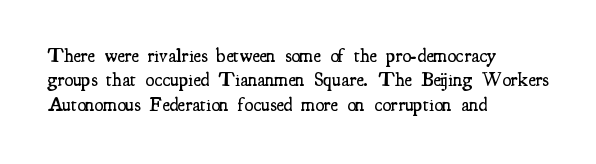
{"italic": "no", "bold": "semi", "underline": "no", "align": "left", "line_spacing_ratio": 1.22, "letter_spacing": "normal", "letter_spacing_em": 0.0, "glyph_px": 20}
